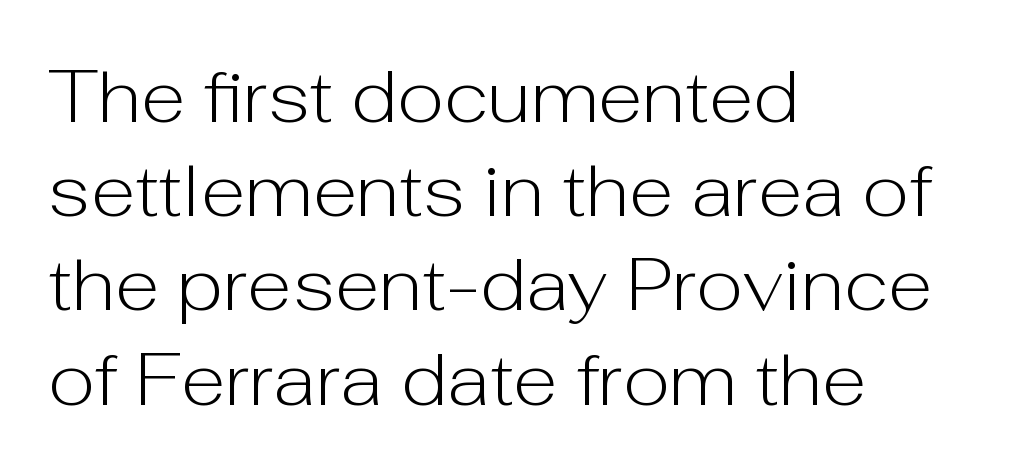
Does the type have serifs? No, each stem ends abruptly. Words float on clear page, feet unadorned. Each new line begins a customary step beneath the previous one. Each letter keeps its own natural width here, so spacing adapts to shape.
